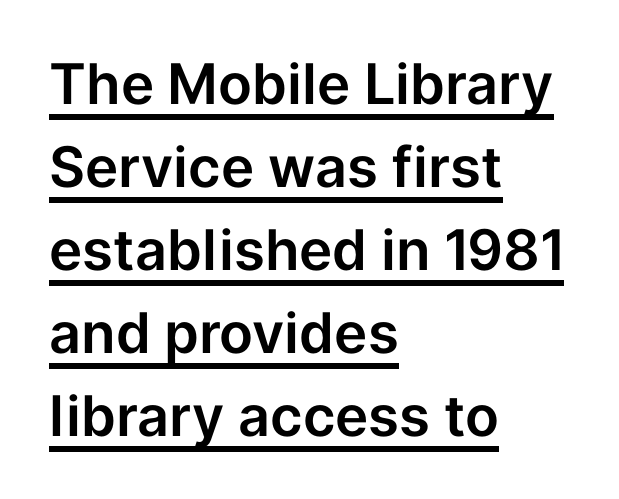
A continuous stroke trails under the words, as in a hyperlink. The type family on display is of the sans-serif kind. Look at the tracking — it's just the regular setting, nothing added. Varying glyph widths throughout — classic text-font behaviour. If you drew a ruler down the left edge, every line would touch it. The typography opts for an upright posture over an oblique one.
